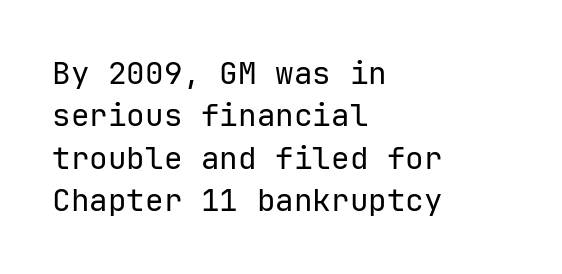
Casual observation: everything's shoved over to the left. Type style note: lacks serifs. Vertically, the passage feels balanced, rows spaced as you'd expect. You could count columns in this text — the font is strictly monospaced. Each stroke keeps to a modest, everyday thickness or less.
